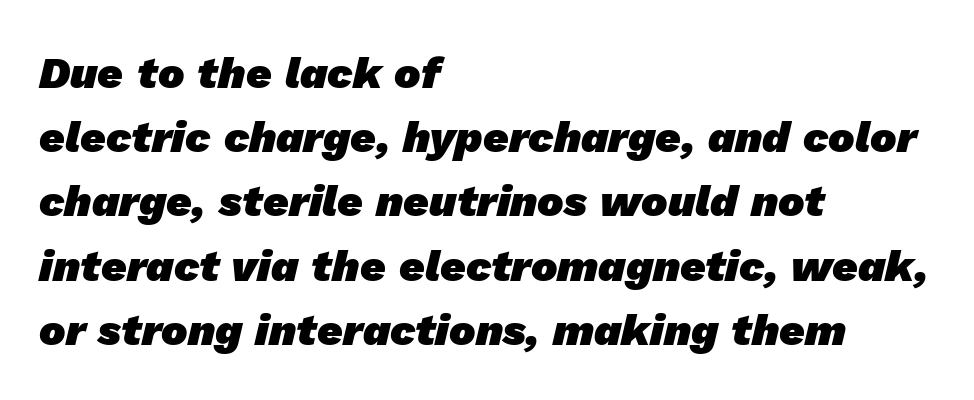
The image shows 44 px heavy sans-serif type; set left-aligned, normal line spacing (1.46x), normal letter spacing, not underlined; low stroke contrast and a medium x-height.
